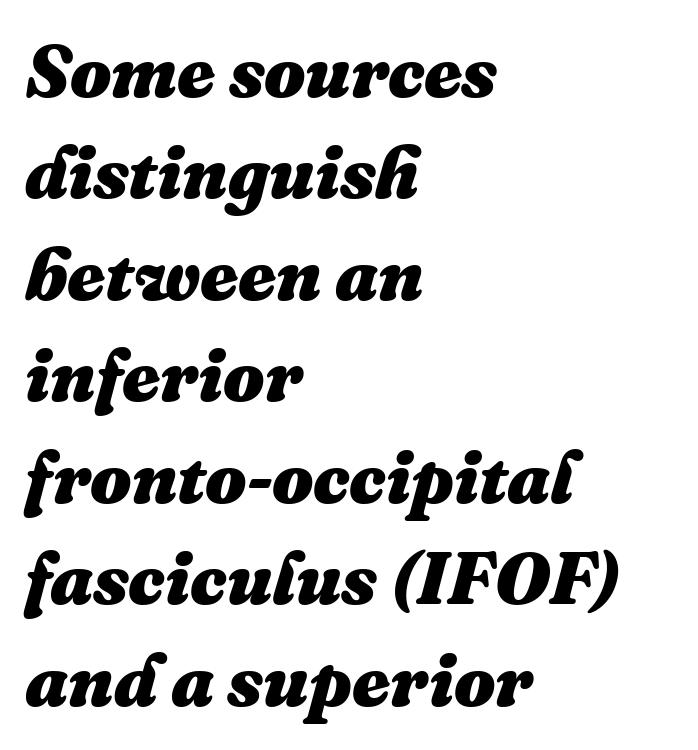
The image shows 73 px heavy type, italic (leaning right); set left-aligned, normal line spacing (1.39x), normal letter spacing, not underlined; medium stroke contrast and a medium x-height.
